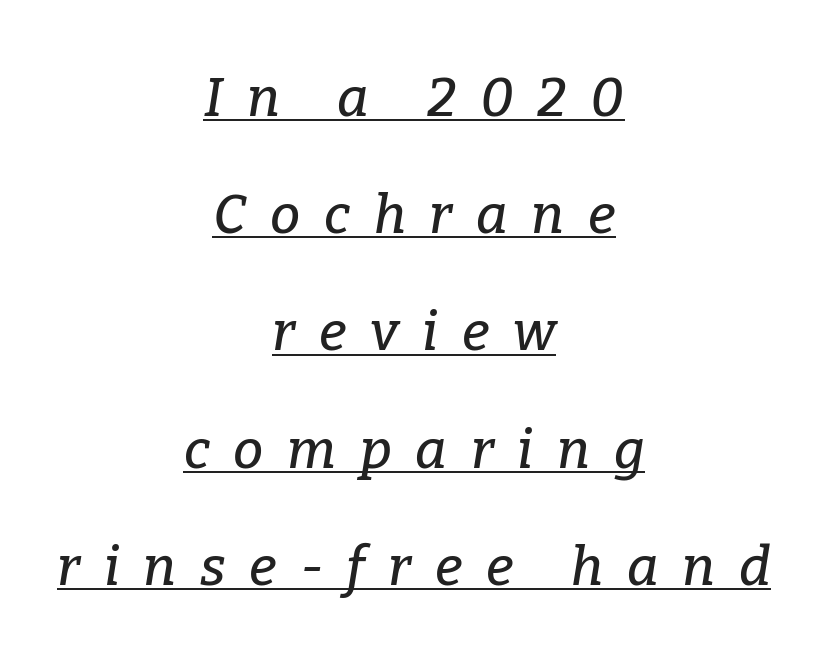
Q: Is the text italic (slanted)? A: Yes, it leans right by about 9 degrees.
Q: Is the typeface a serif or a sans-serif typeface? A: Serif.
Q: Is the text underlined? A: Yes.
Q: How is the paragraph aligned? A: Centered.
Q: Is the spacing between letters normal or unusually wide? A: Unusually wide.
Q: Is the spacing between lines tight, normal or loose? A: Loose.
Q: Width (condensed, normal, or wide)? A: Normal.
Q: Stroke contrast? A: Low.
Q: x-height? A: Medium.
Q: Monospaced? A: No.
